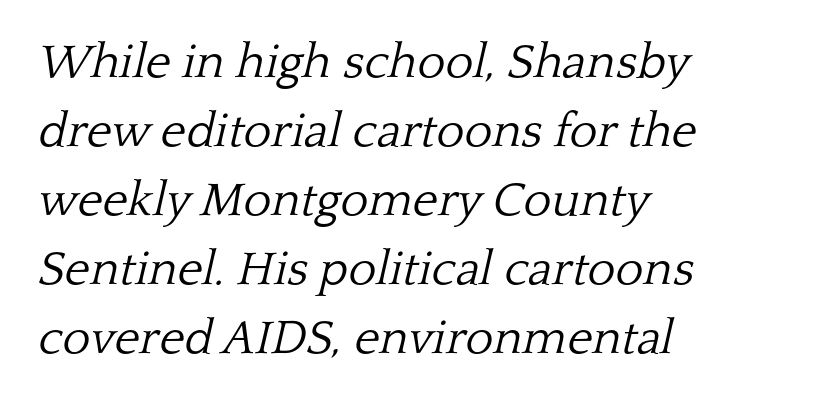
Q: Is the text bold? A: No.
Q: Is the text italic (slanted)? A: Yes, it leans right by about 13 degrees.
Q: Is the typeface a serif or a sans-serif typeface? A: Serif.
Q: Is the text underlined? A: No.
Q: How is the paragraph aligned? A: Left-aligned.
Q: Is the spacing between letters normal or unusually wide? A: Normal.
Q: Is the spacing between lines tight, normal or loose? A: Normal.
Q: Width (condensed, normal, or wide)? A: Normal.
Q: Stroke contrast? A: Low.
Q: x-height? A: Medium.
Q: Monospaced? A: No.
